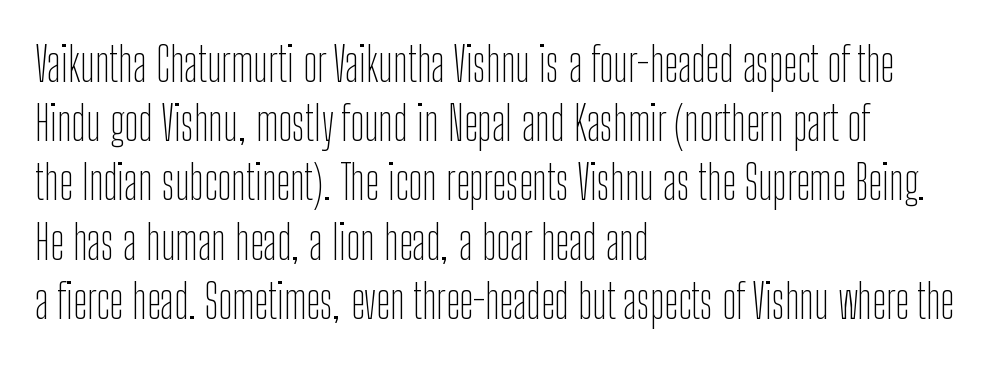
Layout note: lines flush left. Character widths vary here, with narrow letters taking less room than wide ones. This sample uses an upright cut, with every glyph sitting square on the baseline. The rows are spaced the way most documents space them. Inter-character spacing is left at the font's built-in metrics. The designer went with a sans here, leaving each stem footless.
